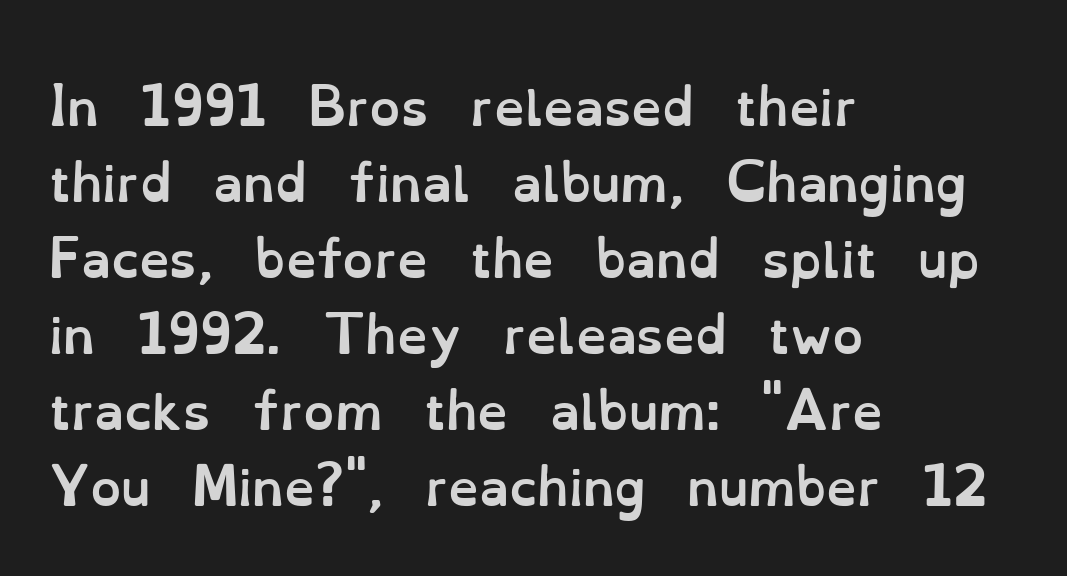
The image shows 49 px semibold type, upright; set left-aligned, normal line spacing (1.55x), normal letter spacing, not underlined; low stroke contrast and a small x-height.
